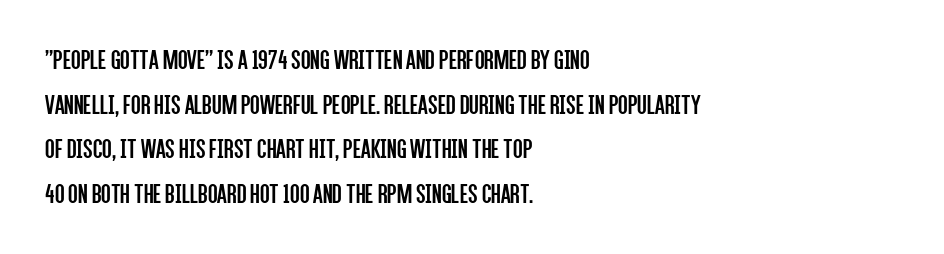
Q: Is the text bold? A: No.
Q: Is the text italic (slanted)? A: No, it is upright.
Q: Is the typeface a serif or a sans-serif typeface? A: Sans-serif.
Q: Is the text underlined? A: No.
Q: How is the paragraph aligned? A: Left-aligned.
Q: Is the spacing between letters normal or unusually wide? A: Normal.
Q: Is the spacing between lines tight, normal or loose? A: Normal.
Q: Width (condensed, normal, or wide)? A: Condensed.
Q: Stroke contrast? A: Low.
Q: x-height? A: Large.
Q: Monospaced? A: No.
